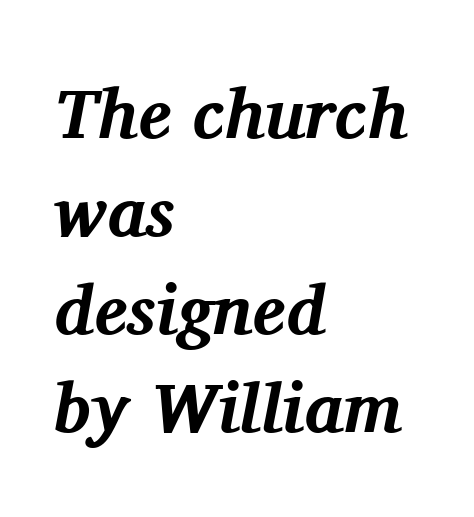
{"serif": "yes", "italic": "yes", "lean": "right", "slant_degrees": 11, "bold": "yes", "weight": "bold", "width": "normal", "stroke_contrast": "medium", "x_height": "medium", "monospaced": "no", "underline": "no", "align": "left", "line_spacing": "normal", "line_spacing_ratio": 1.4, "letter_spacing": "normal", "letter_spacing_em": 0.0, "glyph_px": 70}
